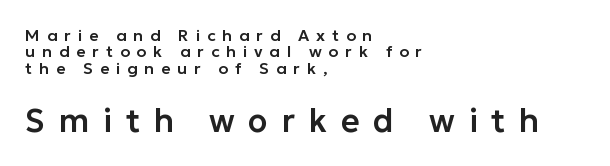
{"serif": "no", "italic": "no", "width": "normal", "stroke_contrast": "low", "x_height": "medium", "monospaced": "no", "underline": "no", "align": "left", "line_spacing": "tight", "line_spacing_ratio": 1.02, "letter_spacing": "wide", "letter_spacing_em": 0.43, "larger_block": "second", "size_ratio": 2.0, "glyph_px": 32}
